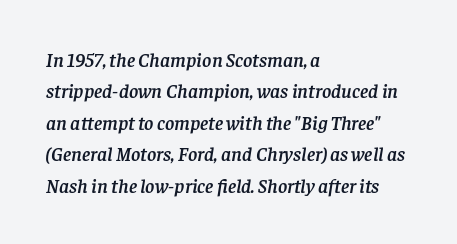
Q: Is the text italic (slanted)? A: Yes, it leans right by about 8 degrees.
Q: Is the text underlined? A: No.
Q: How is the paragraph aligned? A: Left-aligned.
Q: Is the spacing between letters normal or unusually wide? A: Normal.
Q: Is the spacing between lines tight, normal or loose? A: Normal.
